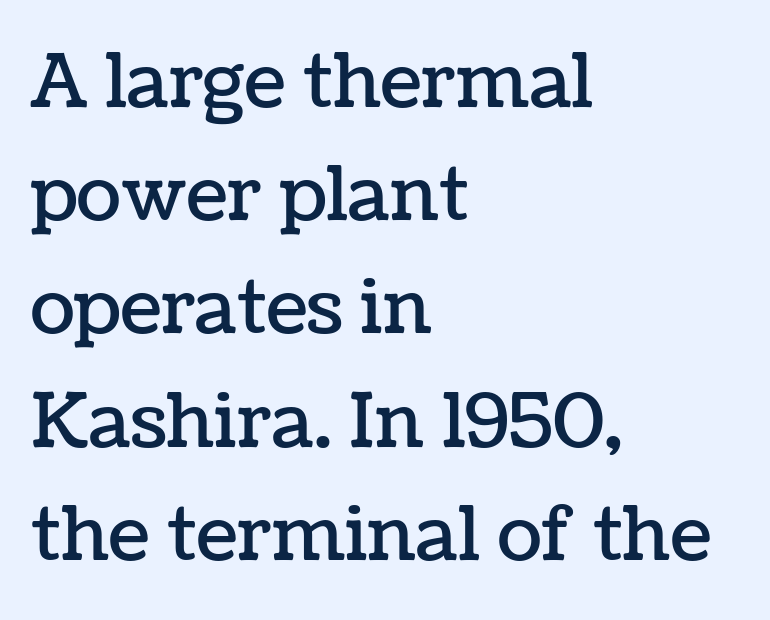
Q: Is the text italic (slanted)? A: No, it is upright.
Q: Is the text underlined? A: No.
Q: How is the paragraph aligned? A: Left-aligned.
Q: Is the spacing between letters normal or unusually wide? A: Normal.
Q: Is the spacing between lines tight, normal or loose? A: Normal.
Q: Width (condensed, normal, or wide)? A: Normal.
Q: Stroke contrast? A: Low.
Q: x-height? A: Medium.
Q: Monospaced? A: No.
